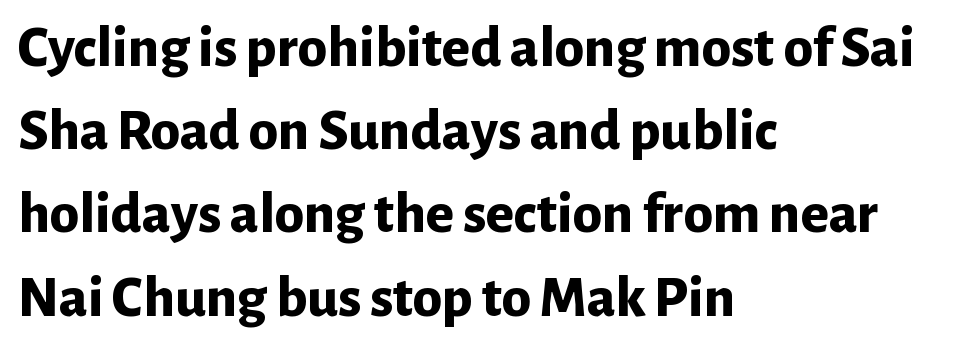
Is there much room between lines? A standard amount, neither cramped nor airy. No feet cap the strokes, marking this as sans-serif type. The strokes are fattened all the way to bold. These lines are set flush left with a ragged right edge.
